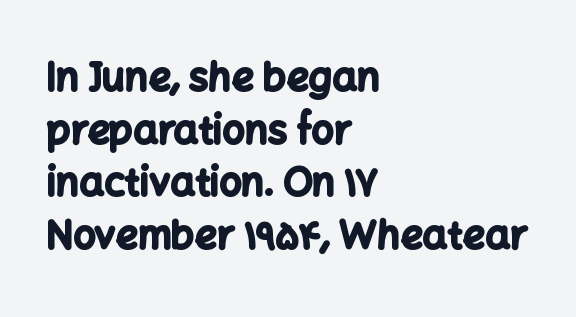
The image shows 39 px bold sans-serif type, upright; set left-aligned, normal line spacing (1.35x), normal letter spacing, not underlined; low stroke contrast and a medium x-height.
